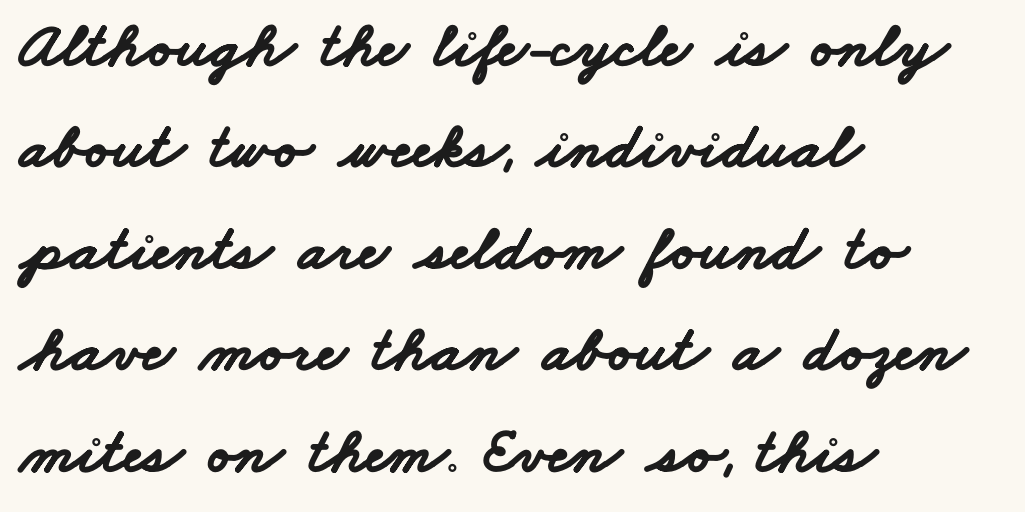
The image shows 65 px bold, wide sans-serif type; set left-aligned, normal line spacing (1.56x), normal letter spacing, not underlined; low stroke contrast and a small x-height.
